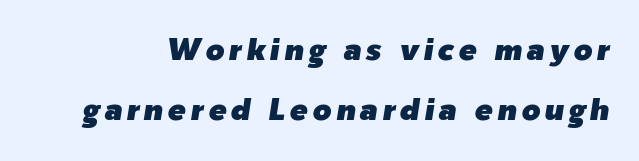
{"italic": "yes", "lean": "right", "slant_degrees": 9, "width": "normal", "stroke_contrast": "low", "x_height": "medium", "monospaced": "no", "underline": "no", "line_spacing": "loose", "line_spacing_ratio": 1.99, "glyph_px": 30}
